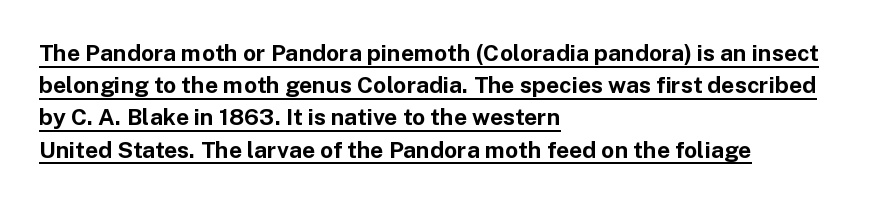
{"italic": "no", "bold": "yes", "underline": "yes", "align": "left", "line_spacing": "normal", "line_spacing_ratio": 1.4, "letter_spacing": "normal", "letter_spacing_em": 0.0, "glyph_px": 23}
